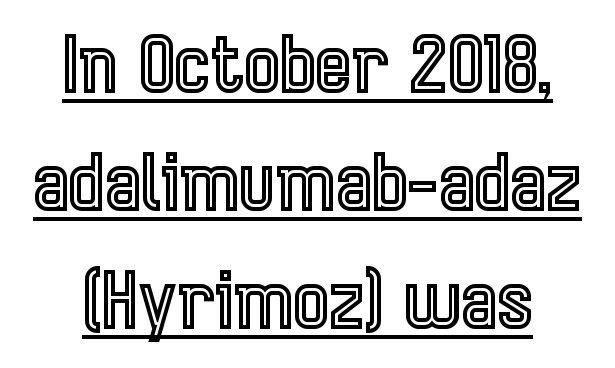
{"italic": "no", "width": "condensed", "x_height": "medium", "monospaced": "no", "underline": "yes", "align": "center", "line_spacing": "normal", "line_spacing_ratio": 1.53, "letter_spacing": "normal", "letter_spacing_em": 0.0, "glyph_px": 77}
